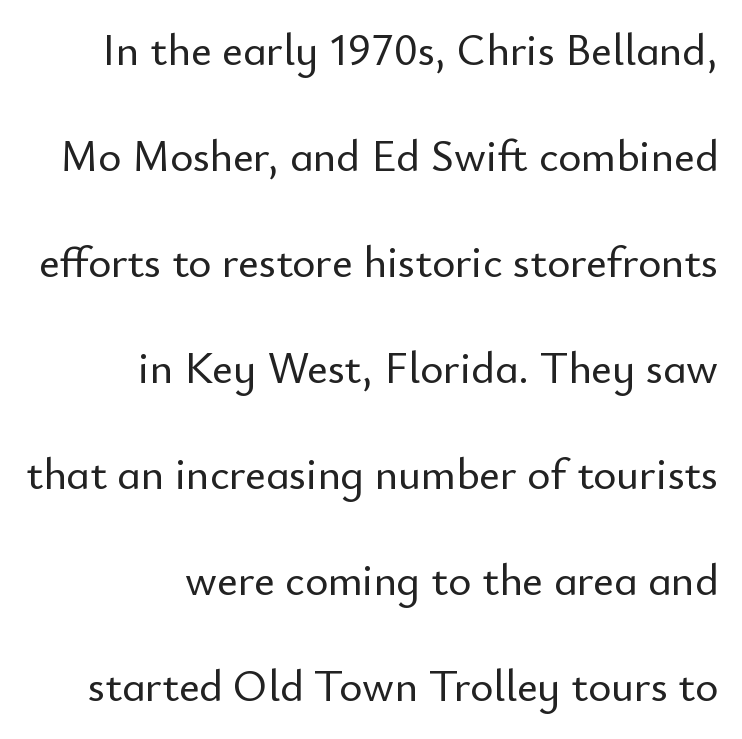
The image shows 44 px sans-serif type, upright; set right-aligned, loose line spacing (2.41x), normal letter spacing, not underlined; low stroke contrast and a small x-height.
